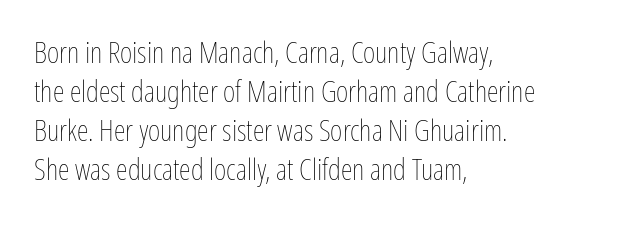
{"italic": "no", "bold": "no", "weight": "thin", "width": "condensed", "stroke_contrast": "low", "x_height": "medium", "monospaced": "no", "underline": "no", "align": "left", "line_spacing": "normal", "line_spacing_ratio": 1.3, "letter_spacing": "normal", "letter_spacing_em": 0.0, "glyph_px": 30}
